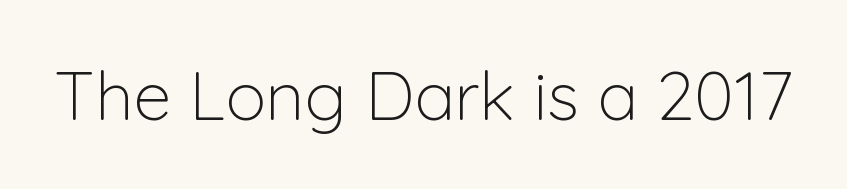
The image shows 68 px light sans-serif type, upright; set normal letter spacing, not underlined; low stroke contrast and a medium x-height.
